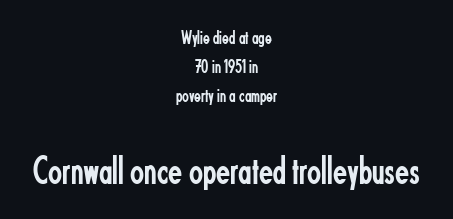
The image shows 41 px regular-weight, condensed sans-serif type, upright; set centered, normal line spacing (1.45x), normal letter spacing, not underlined; the second (bottom) block is 2.05x larger; low stroke contrast and a small x-height.
